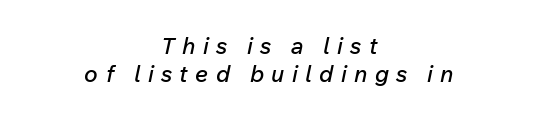
The image shows 23 px text type, italic (leaning right); set centered, line spacing 1.22x, unusually wide letter spacing (+0.32 em), not underlined.
